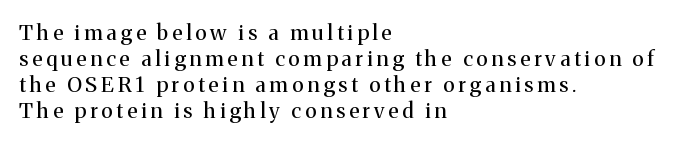
Q: Is the text bold? A: No.
Q: Is the text italic (slanted)? A: No, it is upright.
Q: Is the text underlined? A: No.
Q: How is the paragraph aligned? A: Left-aligned.
